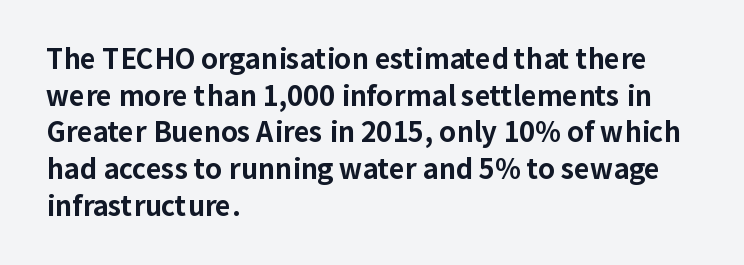
The image shows 27 px bold type, upright; set left-aligned, normal line spacing (1.36x), normal letter spacing, not underlined.
